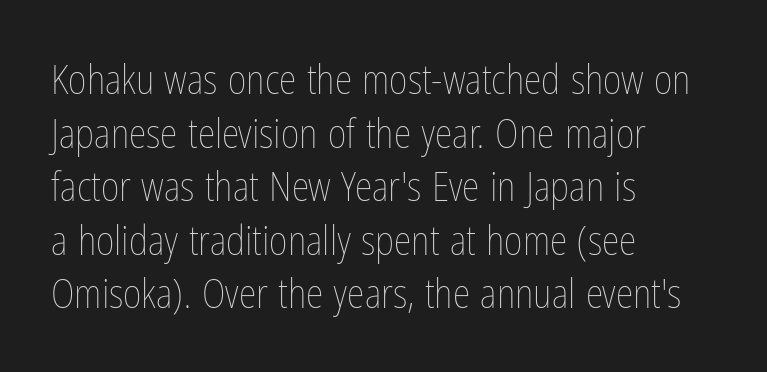
The image shows 40 px thin, condensed type, upright; set left-aligned, normal line spacing (1.34x), normal letter spacing, not underlined; low stroke contrast and a medium x-height.
